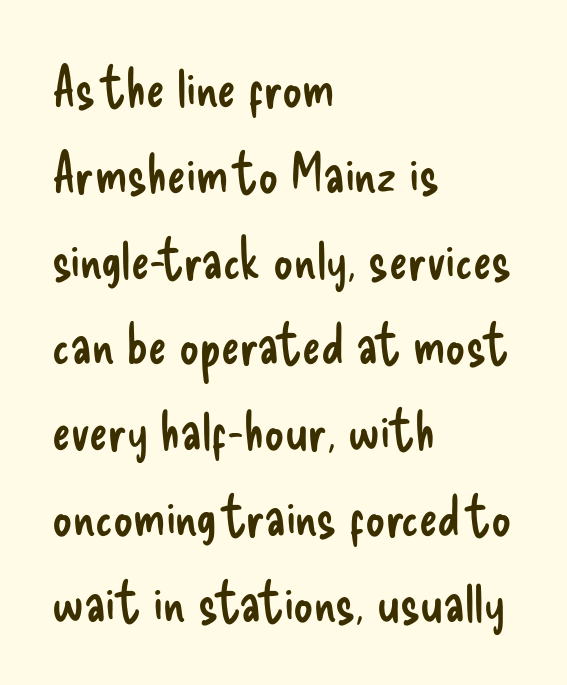
The image shows 55 px regular-weight, condensed sans-serif type, upright; set left-aligned, normal line spacing (1.56x), normal letter spacing, not underlined; low stroke contrast and a small x-height.
